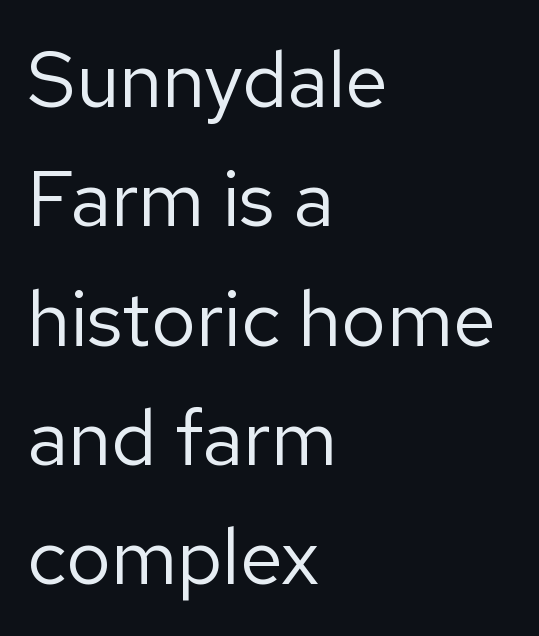
Type style note: lacks serifs. No extra tracking has been applied to these lines. Rows of type keep a routine distance in the vertical direction. Left-aligned paragraph, ragged on the right.
